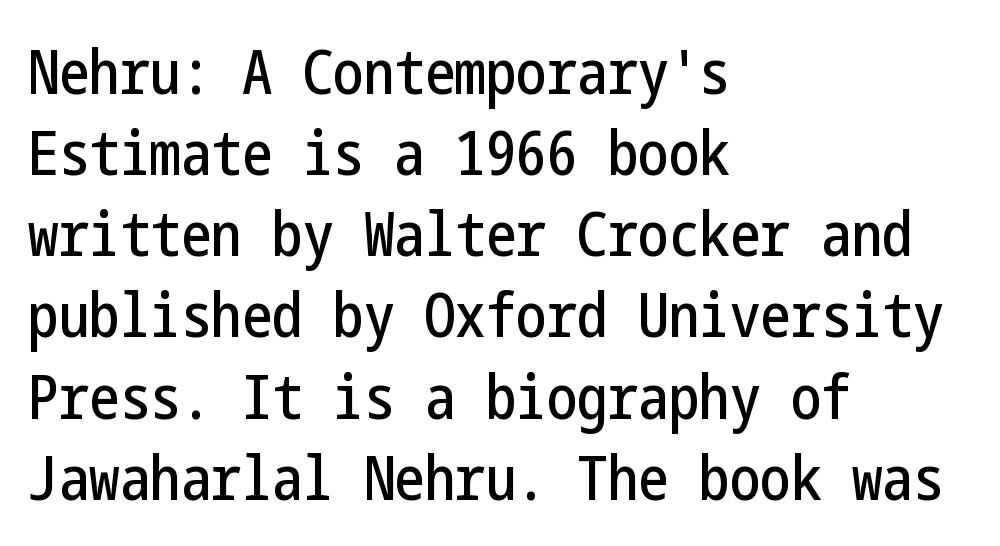
The specimen reads as upright at a glance. Nothing sits at the stroke ends, so this counts as sans-serif. This rendering features lettering with no underline. Evenly set lines give the paragraph a standard silhouette.
